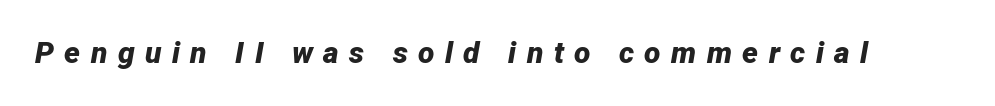
The image shows 30 px bold type, italic (leaning right); set unusually wide letter spacing (+0.35 em), not underlined; low stroke contrast and a medium x-height.
